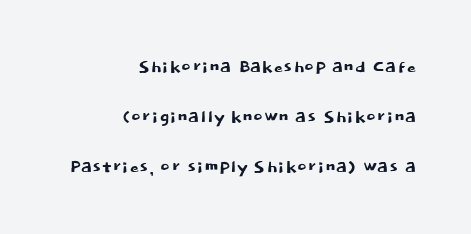
The passage shown stacks its lines with a broad gap. Here the glyphs are tracked normally, forming tight word shapes. The axis of the letterforms is exactly vertical. The specimen omits any rule beneath the text block's lines. If you drew a ruler down the right edge, every line would touch it.
